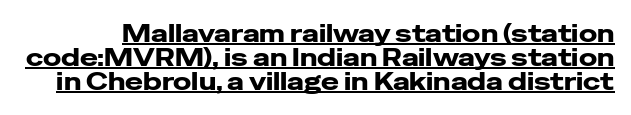
Q: Is the text italic (slanted)? A: No, it is upright.
Q: Is the text underlined? A: Yes.
Q: Is the spacing between letters normal or unusually wide? A: Normal.
Q: Is the spacing between lines tight, normal or loose? A: Tight.
